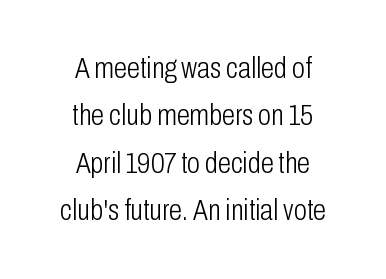
The tracking reads as untouched default to a designer's eye. The characters are drawn with everyday or finer stroke widths. A clean baseline with only descenders dipping below it. The passage shown is typeset with a sans-serif family.
